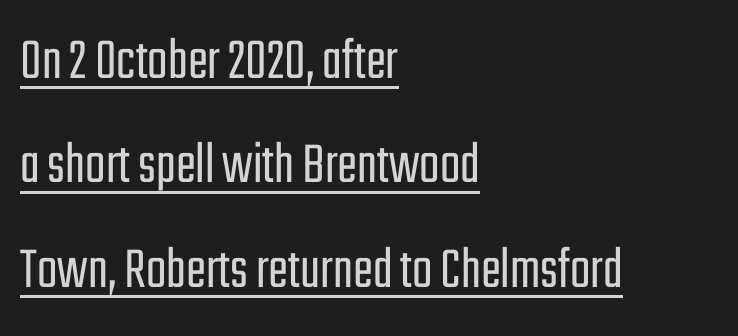
A sans-serif font was chosen for this passage. Each letter keeps its own natural width here, so spacing adapts to shape. You can see a thin bar hugging the bottom of the glyphs. Letter spacing: default. Vertical strokes here are truly vertical. No chunkiness to these letters — they're not bold.
